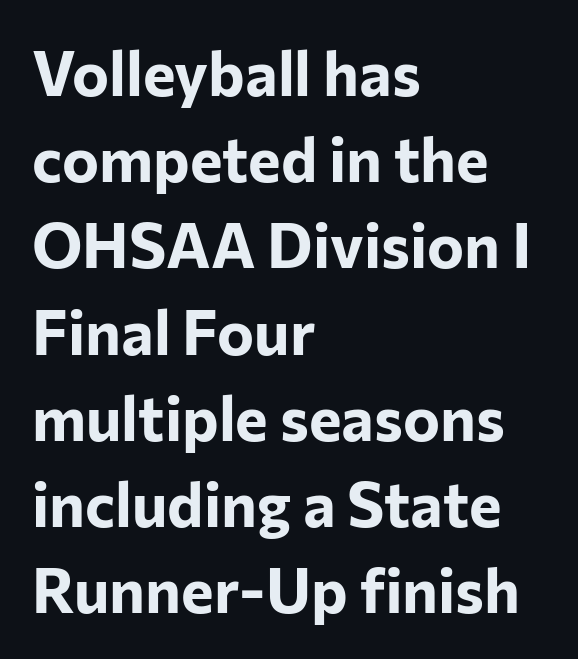
Note the varied advance widths — an 'i' is clearly narrower than an 'm'. The font's upright variant was chosen for this text. Tracking here is standard; glyphs follow each other at the usual distance. Type style note: lacks serifs. Leading matches the norm, producing a regular column.
